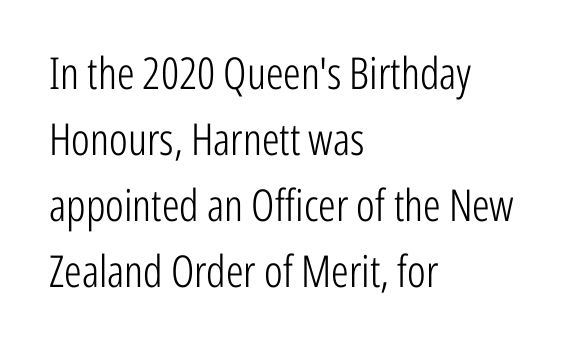
{"serif": "no", "italic": "no", "bold": "no", "weight": "light", "width": "condensed", "stroke_contrast": "low", "x_height": "medium", "monospaced": "no", "underline": "no", "align": "left", "line_spacing": "normal", "line_spacing_ratio": 1.5, "letter_spacing": "normal", "letter_spacing_em": 0.0, "glyph_px": 44}
